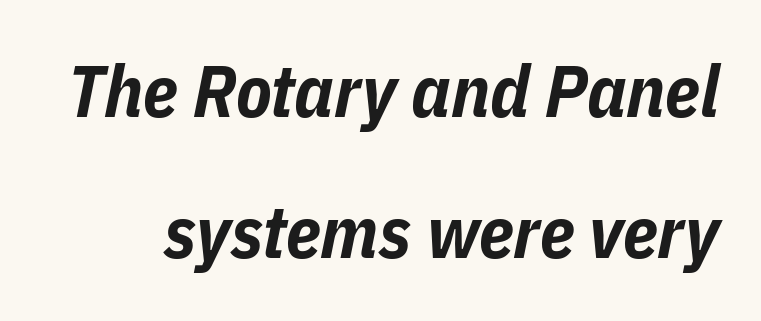
{"italic": "yes", "lean": "right", "slant_degrees": 11, "bold": "yes", "weight": "bold", "width": "condensed", "stroke_contrast": "low", "x_height": "medium", "monospaced": "no", "underline": "no", "line_spacing": "loose", "line_spacing_ratio": 1.93, "letter_spacing": "normal", "letter_spacing_em": 0.0, "glyph_px": 73}
